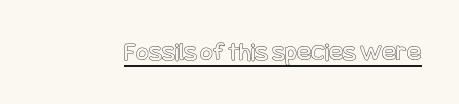
In terms of letterspacing, this is plain default setting. Ascenders rise straight up at ninety degrees. Underline: present.
